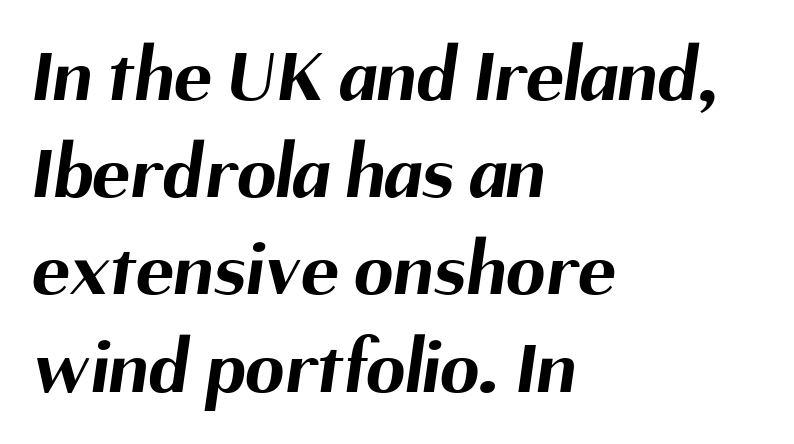
The paragraph shown leans on its left margin. Check under the words: just untouched page. As a designer I'd log this as weight 700, bold. The letters advance in unequal steps, a hallmark of proportional type. A typesetter would label this face a sans. Tracking value appears to be zero — textbook default spacing.
